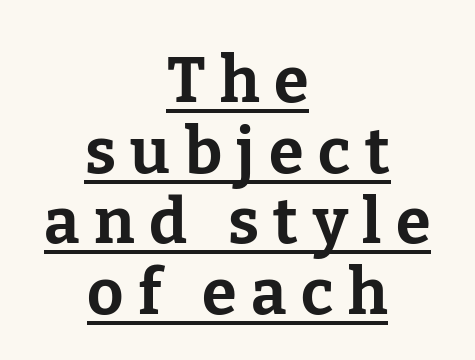
The image shows 63 px bold serif type, upright; set centered, tight line spacing (1.12x), unusually wide letter spacing (+0.23 em), underlined; low stroke contrast and a medium x-height.
